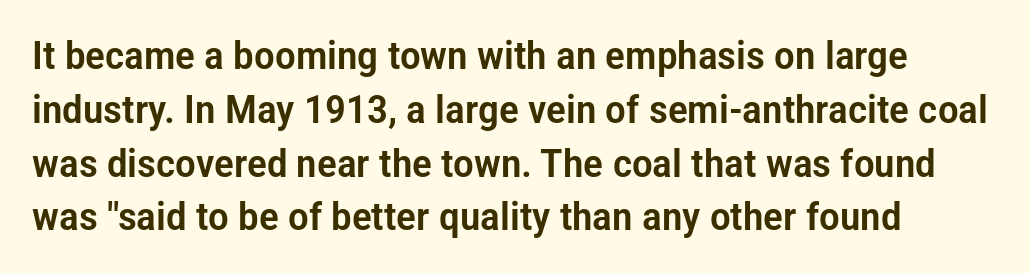
The image shows 39 px condensed sans-serif type, upright; set left-aligned, normal line spacing (1.38x), normal letter spacing, not underlined; low stroke contrast and a medium x-height.
